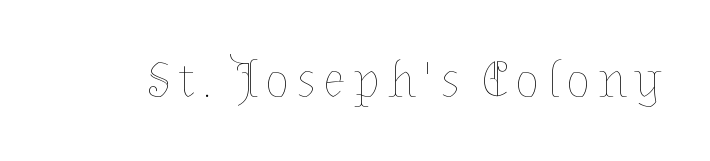
Note the varied advance widths — an 'i' is clearly narrower than an 'm'. Stroke thickness stays within the range of a standard reading face or lighter. Italic? Not at all — the glyphs are vertical. Type without underlining.
